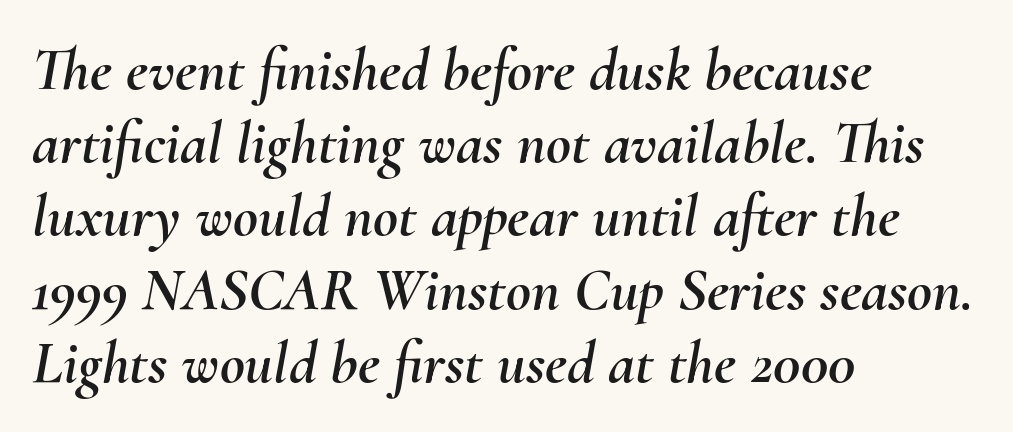
{"italic": "yes", "lean": "right", "slant_degrees": 10, "width": "normal", "stroke_contrast": "medium", "x_height": "small", "monospaced": "no", "underline": "no", "align": "left", "line_spacing_ratio": 1.2, "letter_spacing": "normal", "letter_spacing_em": 0.0, "glyph_px": 61}
